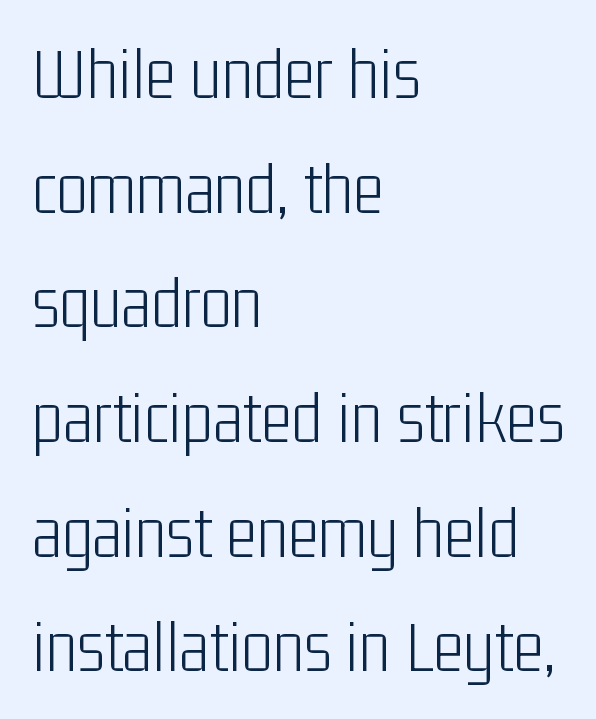
The image shows 74 px light, condensed sans-serif type, upright; set left-aligned, normal line spacing (1.55x), normal letter spacing, not underlined; low stroke contrast and a medium x-height.
